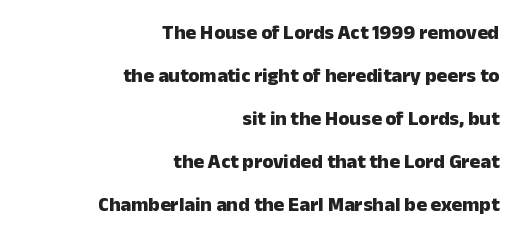
The image shows 20 px bold type, upright; set right-aligned, loose line spacing (2.15x), normal letter spacing, not underlined.
